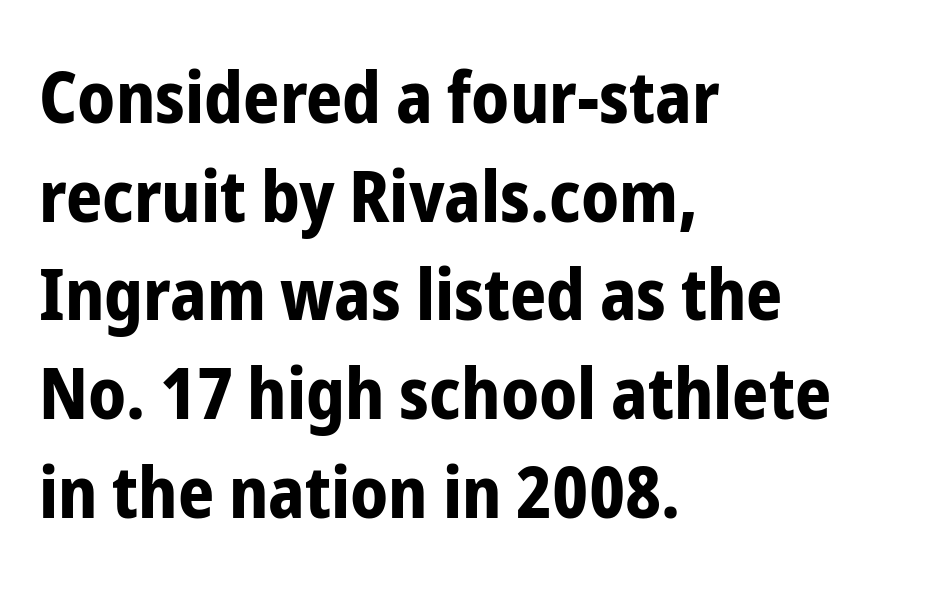
It's the straight-up-and-down kind of type. Are there feet on the stems? There aren't — it's a sans. Weight check: bold — yes, fully. The typesetter chose a ragged-right arrangement here. Do the characters align in a grid? No, the font is proportional.
